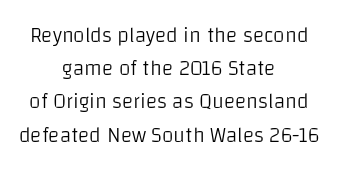
{"italic": "no", "bold": "no", "underline": "no", "align": "center", "line_spacing": "normal", "line_spacing_ratio": 1.58, "letter_spacing": "normal", "letter_spacing_em": 0.0, "glyph_px": 21}
